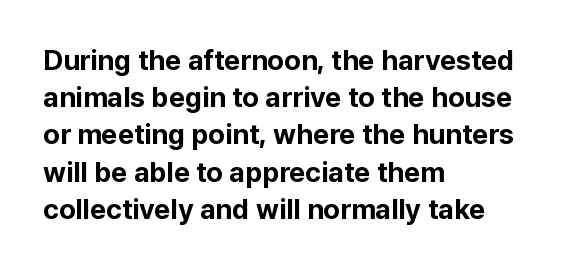
{"serif": "no", "italic": "no", "bold": "yes", "weight": "bold", "width": "normal", "stroke_contrast": "low", "x_height": "medium", "monospaced": "no", "underline": "no", "align": "left", "line_spacing": "normal", "line_spacing_ratio": 1.33, "letter_spacing": "normal", "letter_spacing_em": 0.0, "glyph_px": 28}
